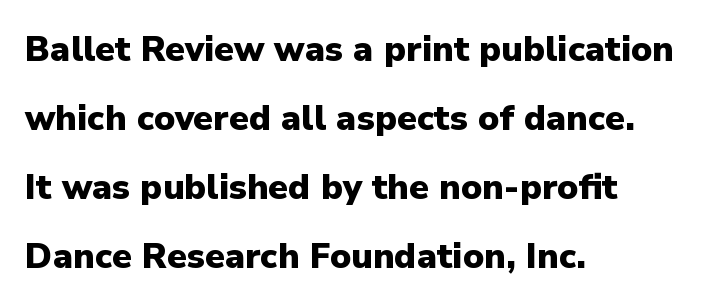
{"serif": "no", "italic": "no", "bold": "yes", "weight": "heavy", "width": "normal", "stroke_contrast": "low", "x_height": "medium", "monospaced": "no", "underline": "no", "align": "left", "line_spacing": "loose", "line_spacing_ratio": 1.97, "letter_spacing": "normal", "letter_spacing_em": 0.0, "glyph_px": 35}
